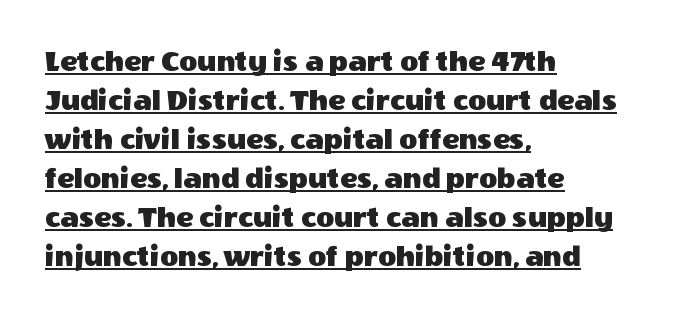
{"serif": "no", "italic": "no", "width": "normal", "x_height": "large", "monospaced": "no", "underline": "yes", "align": "left", "line_spacing": "normal", "line_spacing_ratio": 1.26, "letter_spacing": "normal", "letter_spacing_em": 0.0, "glyph_px": 31}
